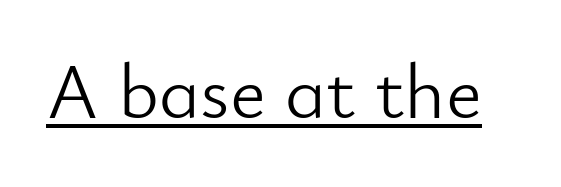
Q: Is the text bold? A: No.
Q: Is the text italic (slanted)? A: No, it is upright.
Q: Is the typeface a serif or a sans-serif typeface? A: Sans-serif.
Q: Is the text underlined? A: Yes.
Q: Is the spacing between letters normal or unusually wide? A: Normal.
Q: Width (condensed, normal, or wide)? A: Normal.
Q: Stroke contrast? A: Low.
Q: x-height? A: Small.
Q: Monospaced? A: No.
